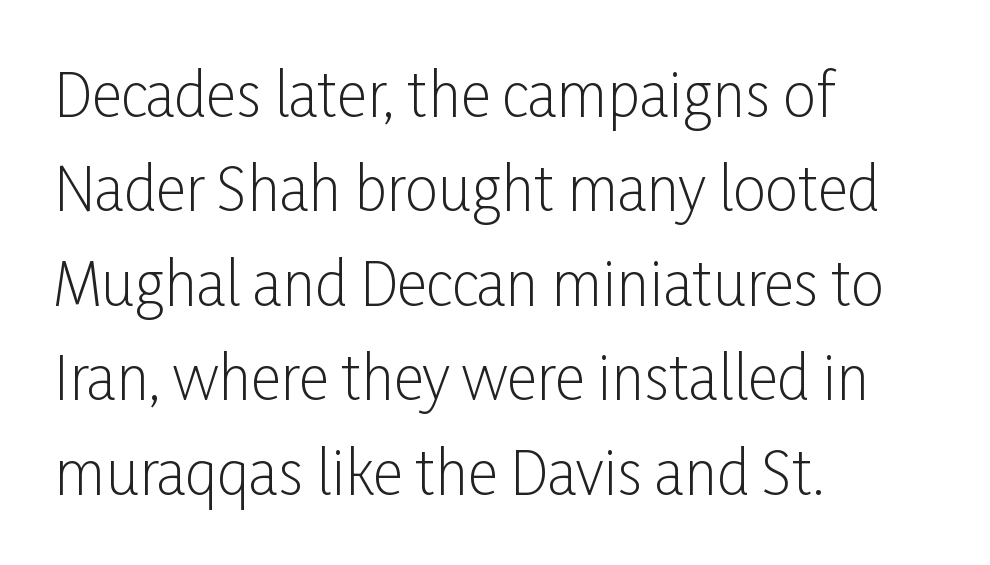
Q: Is the text bold? A: No.
Q: Is the text italic (slanted)? A: No, it is upright.
Q: Is the typeface a serif or a sans-serif typeface? A: Sans-serif.
Q: Is the text underlined? A: No.
Q: How is the paragraph aligned? A: Left-aligned.
Q: Is the spacing between letters normal or unusually wide? A: Normal.
Q: Is the spacing between lines tight, normal or loose? A: Normal.
Q: Width (condensed, normal, or wide)? A: Condensed.
Q: Stroke contrast? A: Low.
Q: x-height? A: Medium.
Q: Monospaced? A: No.
